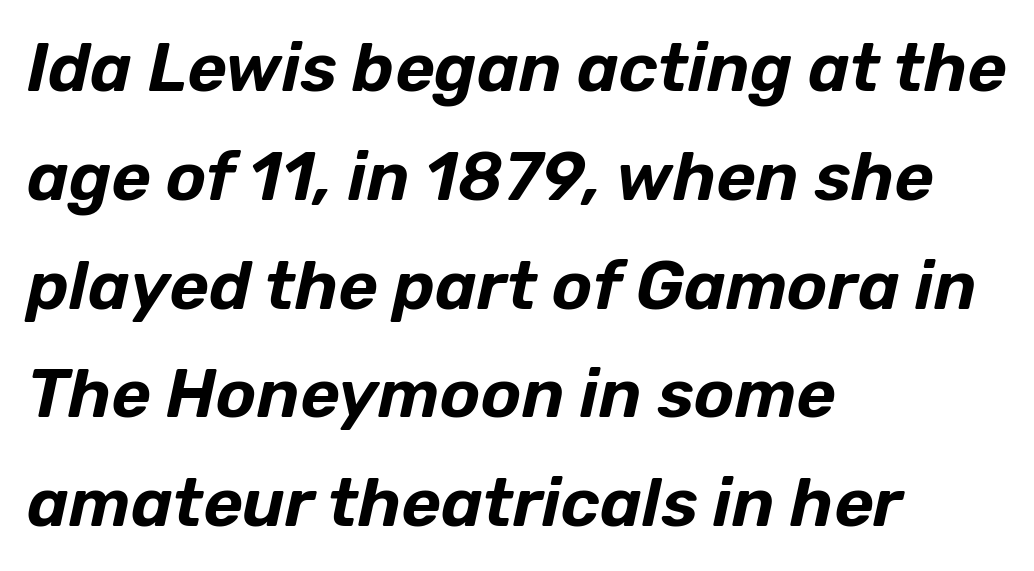
{"italic": "yes", "lean": "right", "slant_degrees": 12, "width": "normal", "stroke_contrast": "low", "x_height": "medium", "monospaced": "no", "underline": "no", "align": "left", "line_spacing": "normal", "line_spacing_ratio": 1.6, "letter_spacing": "normal", "letter_spacing_em": 0.0, "glyph_px": 68}
